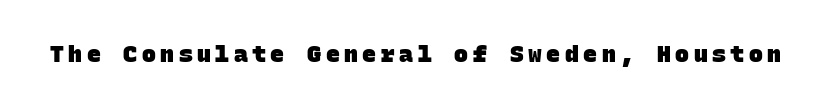
The image shows 23 px bold type; set unusually wide letter spacing (+0.2 em), not underlined.
